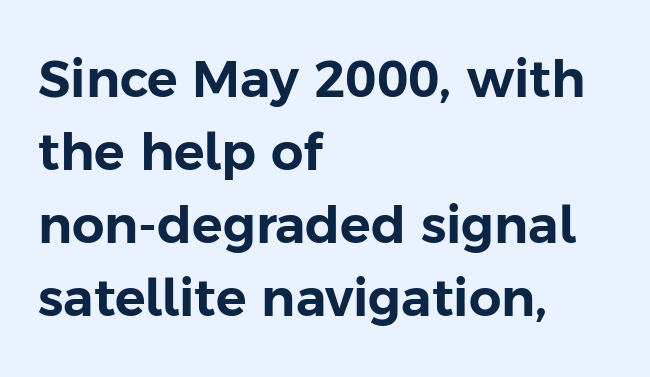
Q: Is the text italic (slanted)? A: No, it is upright.
Q: Is the typeface a serif or a sans-serif typeface? A: Sans-serif.
Q: Is the text underlined? A: No.
Q: How is the paragraph aligned? A: Left-aligned.
Q: Is the spacing between letters normal or unusually wide? A: Normal.
Q: Is the spacing between lines tight, normal or loose? A: Normal.
Q: Width (condensed, normal, or wide)? A: Normal.
Q: Stroke contrast? A: Low.
Q: x-height? A: Medium.
Q: Monospaced? A: No.
